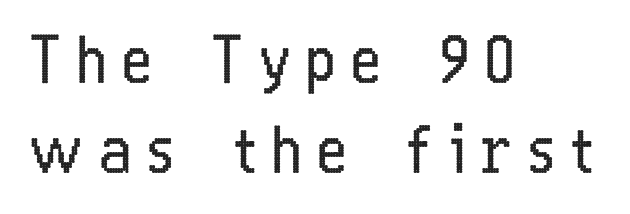
{"serif": "no", "italic": "no", "bold": "no", "weight": "regular", "width": "condensed", "stroke_contrast": "low", "x_height": "medium", "monospaced": "no", "underline": "no", "align": "left", "line_spacing": "normal", "line_spacing_ratio": 1.4, "letter_spacing": "wide", "letter_spacing_em": 0.24, "glyph_px": 64}
